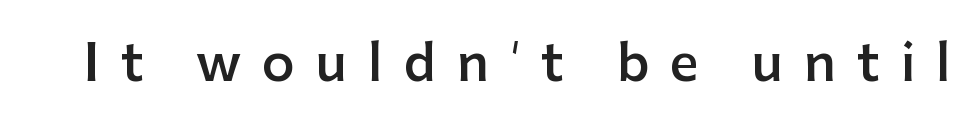
Q: Is the text bold? A: Semi-bold.
Q: Is the text italic (slanted)? A: No, it is upright.
Q: Is the typeface a serif or a sans-serif typeface? A: Sans-serif.
Q: Is the text underlined? A: No.
Q: Is the spacing between letters normal or unusually wide? A: Unusually wide.
Q: Width (condensed, normal, or wide)? A: Normal.
Q: Stroke contrast? A: Low.
Q: x-height? A: Medium.
Q: Monospaced? A: No.
